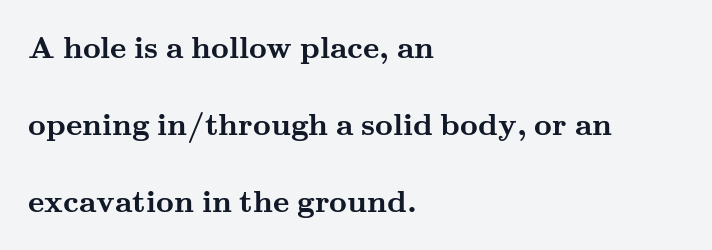
The image shows 31 px semibold, wide serif type, upright; set left-aligned, loose line spacing (2.49x), normal letter spacing, not underlined; medium stroke contrast and a small x-height.
